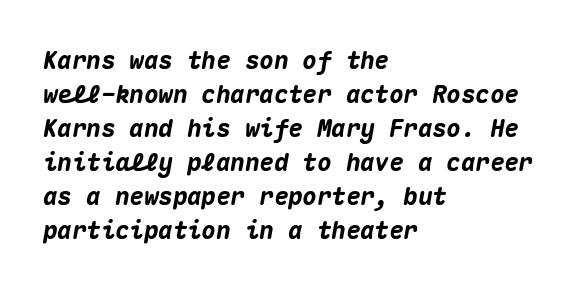
The image shows 24 px bold type, italic (leaning right); set left-aligned, normal line spacing (1.42x), normal letter spacing, not underlined.
